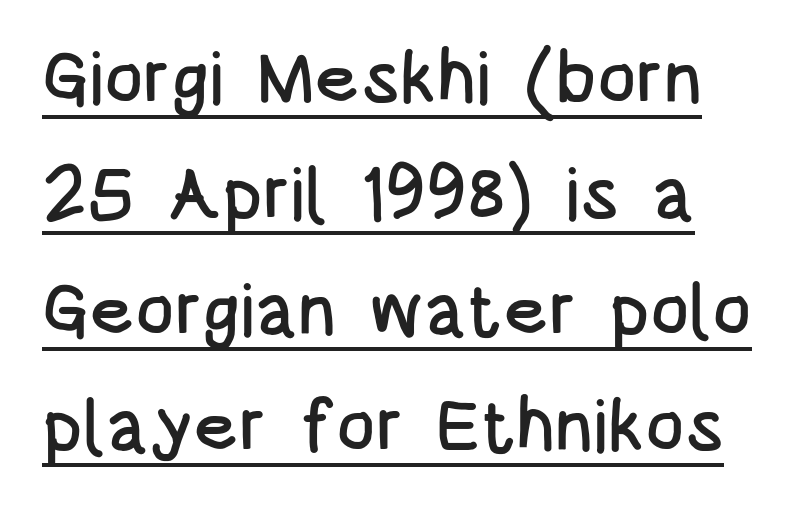
Q: Is the text italic (slanted)? A: No, it is upright.
Q: Is the typeface a serif or a sans-serif typeface? A: Sans-serif.
Q: Is the text underlined? A: Yes.
Q: Is the spacing between letters normal or unusually wide? A: Normal.
Q: Is the spacing between lines tight, normal or loose? A: Normal.
Q: Width (condensed, normal, or wide)? A: Condensed.
Q: Stroke contrast? A: Low.
Q: x-height? A: Large.
Q: Monospaced? A: No.
